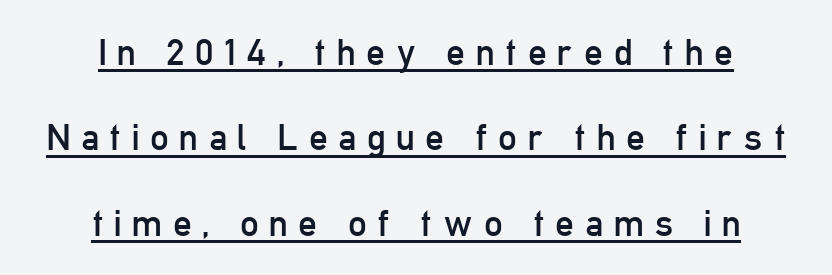
{"serif": "no", "italic": "no", "bold": "no", "weight": "regular", "width": "condensed", "stroke_contrast": "low", "x_height": "medium", "monospaced": "no", "underline": "yes", "align": "center", "line_spacing": "loose", "line_spacing_ratio": 2.31, "letter_spacing": "wide", "letter_spacing_em": 0.29, "glyph_px": 37}
